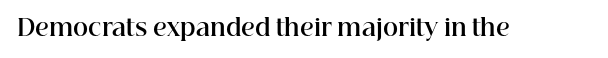
Q: Is the text bold? A: Yes.
Q: Is the text italic (slanted)? A: No, it is upright.
Q: Is the text underlined? A: No.
Q: Is the spacing between letters normal or unusually wide? A: Normal.
